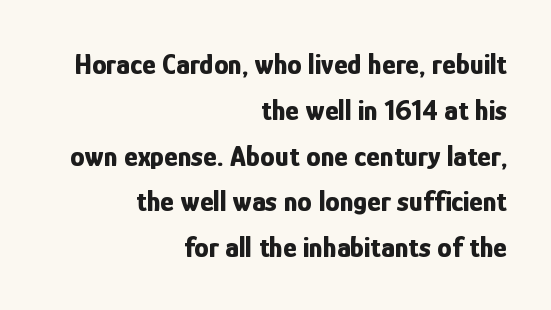
The image shows 29 px bold, condensed sans-serif type, upright; set right-aligned, normal line spacing (1.58x), normal letter spacing, not underlined; low stroke contrast and a medium x-height.
